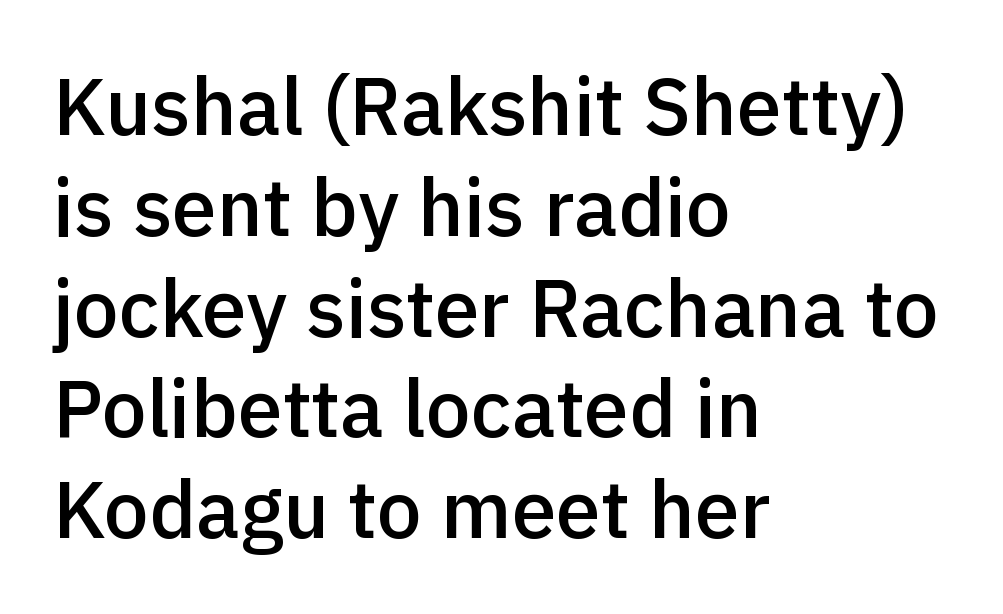
The image shows 80 px semibold sans-serif type, upright; set left-aligned, normal line spacing (1.26x), normal letter spacing, not underlined; a medium x-height.
